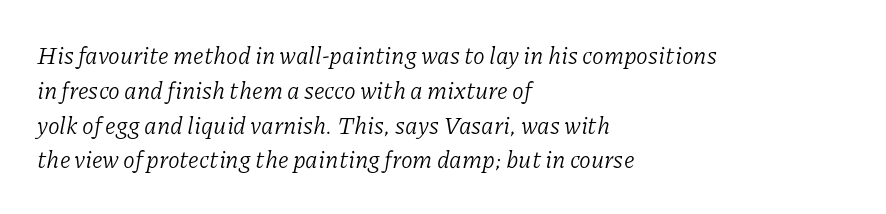
The image shows 24 px text type, italic (leaning right); set left-aligned, normal line spacing (1.45x), normal letter spacing, not underlined.
